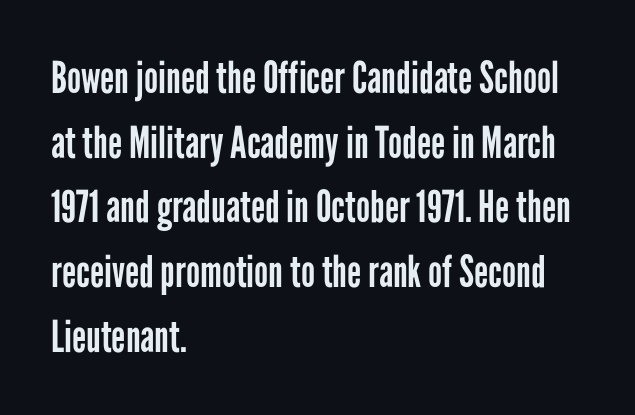
Stroke mass is kept to a normal reading level or below. Whoever set this chose a conventional vertical rhythm. Caption: standard tracking, unaltered. Does the copy run flush right? No — it runs flush left. If you drew a line through each stem, it would be perfectly vertical. Observe the absence of serifs on each vertical stroke in this sample.
